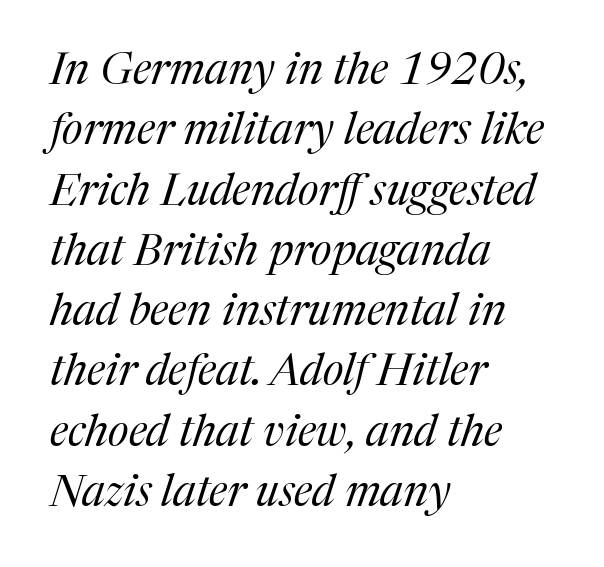
Style check: oblique. This sample uses a serif face. You could not count columns in this text — the font is proportionally spaced. What's the leading like? Ordinary, nothing unusual. The strokes carry an ordinary text weight at most. Compared with typical body copy, the letter spacing here is the same.
